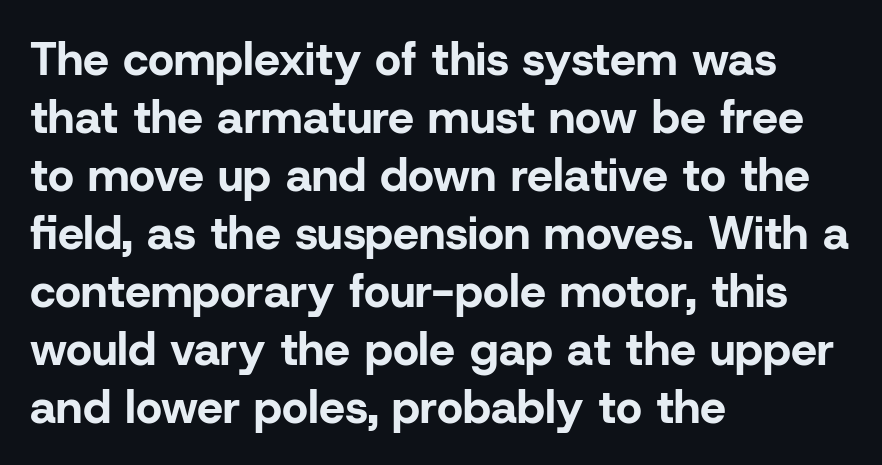
These lines carry a lot of weight — the face is fully bold. Between one letter and the next there's only the usual sliver of space. You could not count columns in this text — the font is proportionally spaced. Which margin do the lines hug? The left one — the right edge is uneven. These lines were composed using upright roman letters.
